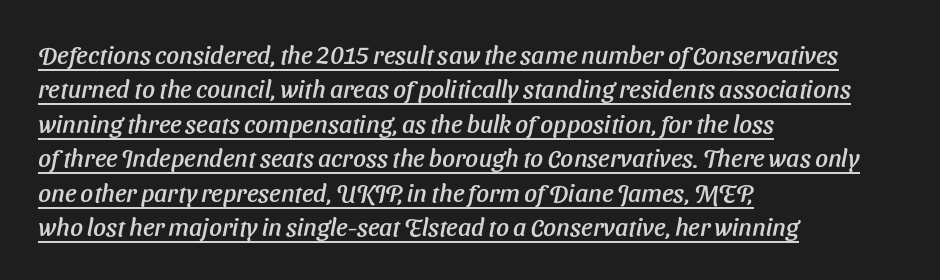
{"underline": "yes", "align": "left", "line_spacing": "normal", "line_spacing_ratio": 1.38, "letter_spacing": "normal", "letter_spacing_em": 0.0, "glyph_px": 25}
